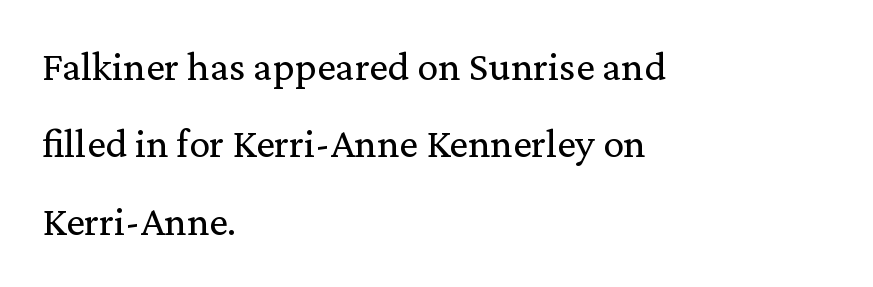
{"serif": "yes", "italic": "no", "bold": "no", "weight": "regular", "width": "normal", "stroke_contrast": "medium", "x_height": "medium", "monospaced": "no", "underline": "no", "align": "left", "line_spacing_ratio": 1.84, "letter_spacing": "normal", "letter_spacing_em": 0.0, "glyph_px": 42}
